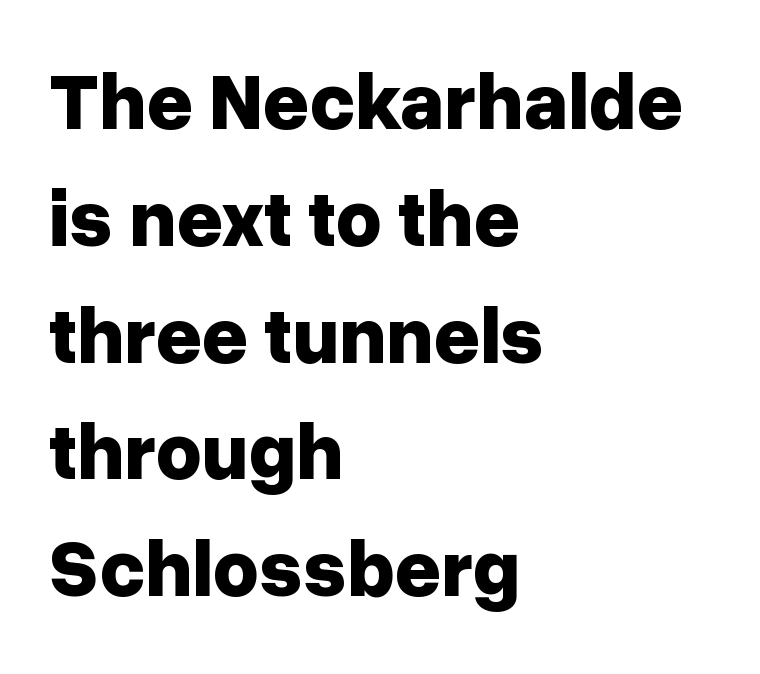
Stroke terminals: plain, sans-serif. The glyphs are unaccompanied by any horizontal stroke below them. How would I describe the line gaps? Plain and ordinary. Characters remain perfectly vertical along every line.
